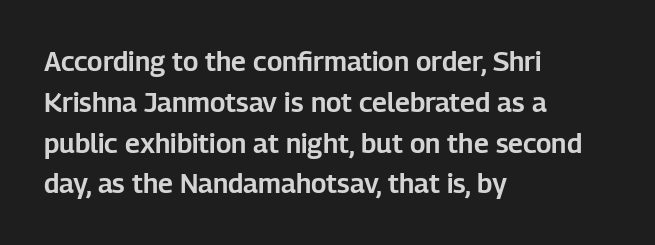
{"italic": "no", "underline": "no", "align": "left", "line_spacing": "normal", "line_spacing_ratio": 1.51, "letter_spacing": "normal", "letter_spacing_em": 0.0, "glyph_px": 27}
